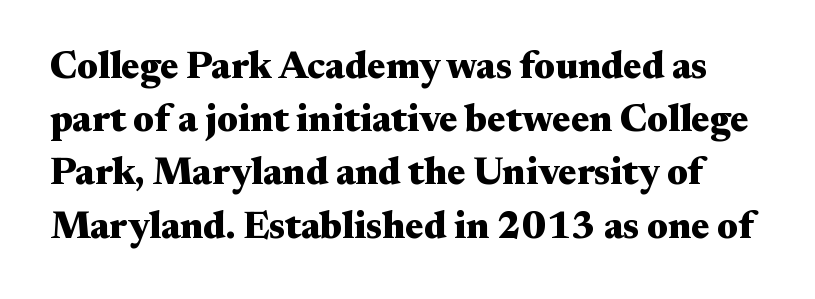
{"serif": "yes", "italic": "no", "bold": "yes", "weight": "heavy", "width": "wide", "stroke_contrast": "medium", "x_height": "small", "monospaced": "no", "underline": "no", "line_spacing": "normal", "line_spacing_ratio": 1.4, "letter_spacing": "normal", "letter_spacing_em": 0.0, "glyph_px": 38}
